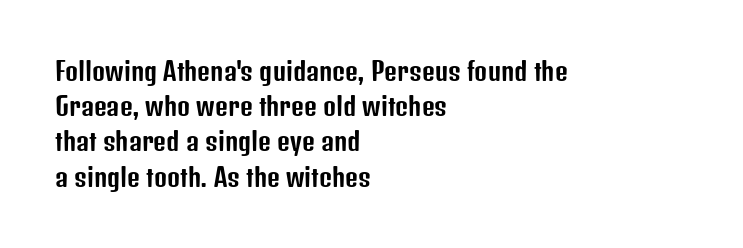
Q: Is the text italic (slanted)? A: No, it is upright.
Q: Is the text underlined? A: No.
Q: How is the paragraph aligned? A: Left-aligned.
Q: Is the spacing between letters normal or unusually wide? A: Normal.
Q: Is the spacing between lines tight, normal or loose? A: Normal.
